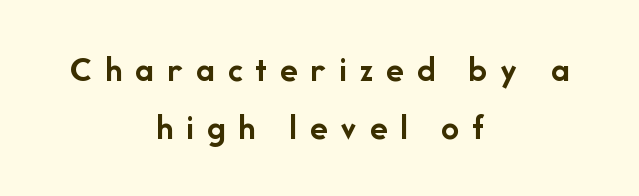
The image shows 36 px semibold sans-serif type, upright; set centered, normal line spacing (1.6x), unusually wide letter spacing (+0.36 em), not underlined; low stroke contrast and a medium x-height.
